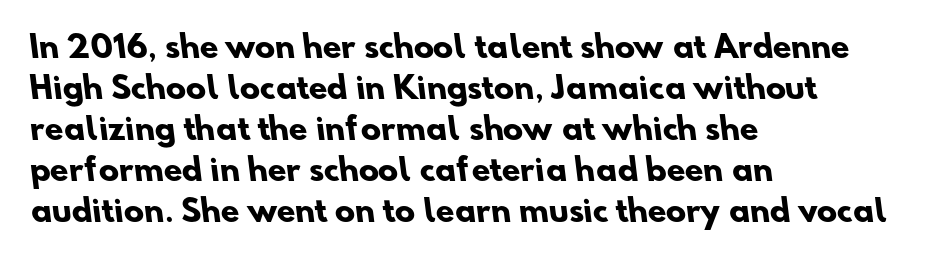
The passage shown is typed in a proportional face where columns would drift. A normal amount of white space separates one row of letters from the next. How are the letters spaced? Ordinarily, with no added tracking. Horizontally, the lines are justified to the leading edge only.
